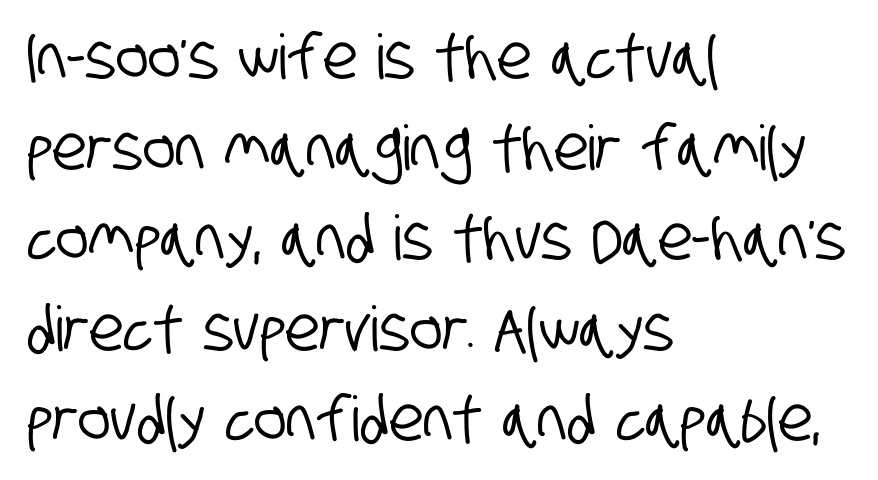
Q: Is the typeface a serif or a sans-serif typeface? A: Sans-serif.
Q: Is the text underlined? A: No.
Q: How is the paragraph aligned? A: Left-aligned.
Q: Is the spacing between letters normal or unusually wide? A: Normal.
Q: Is the spacing between lines tight, normal or loose? A: Normal.
Q: Width (condensed, normal, or wide)? A: Condensed.
Q: Stroke contrast? A: Low.
Q: x-height? A: Large.
Q: Monospaced? A: No.
